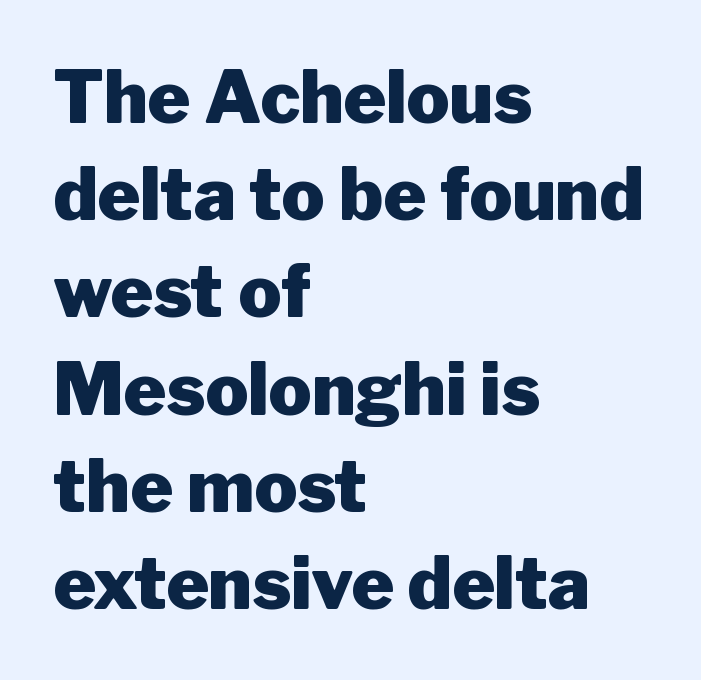
The image shows 72 px heavy sans-serif type, upright; set left-aligned, normal line spacing (1.35x), normal letter spacing, not underlined; low stroke contrast and a medium x-height.
